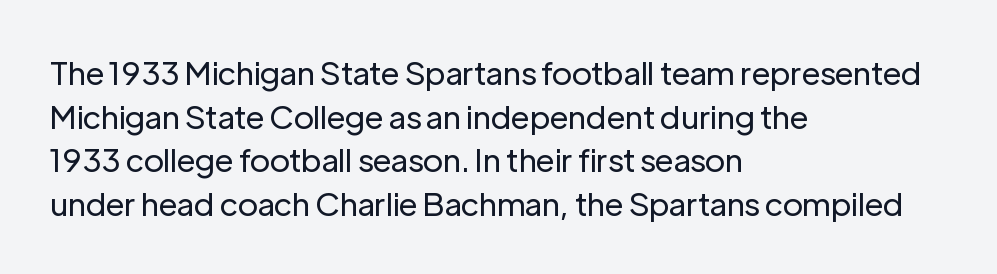
Counters stay open thanks to moderate or lighter strokes. Leading: standard. Reading down the block, your eye returns to a fixed left position each line. It's the straight-up-and-down kind of type.
